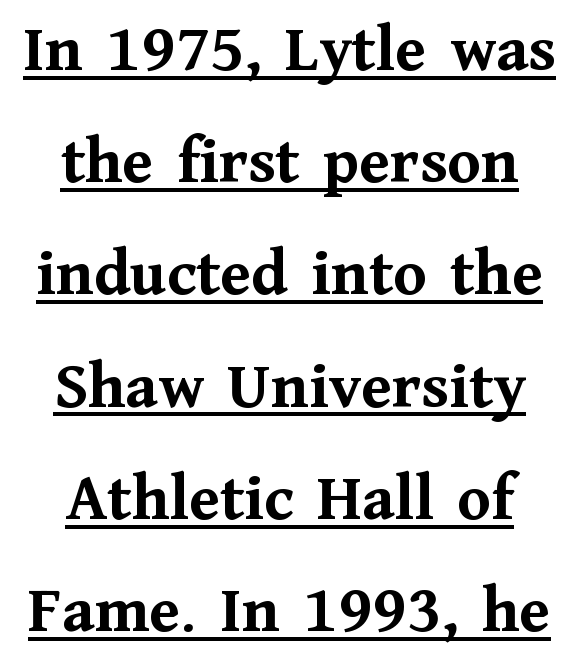
Q: Is the text bold? A: Yes.
Q: Is the text italic (slanted)? A: No, it is upright.
Q: Is the typeface a serif or a sans-serif typeface? A: Serif.
Q: Is the text underlined? A: Yes.
Q: How is the paragraph aligned? A: Centered.
Q: Is the spacing between letters normal or unusually wide? A: Normal.
Q: Is the spacing between lines tight, normal or loose? A: Normal.
Q: Width (condensed, normal, or wide)? A: Normal.
Q: Stroke contrast? A: Medium.
Q: x-height? A: Medium.
Q: Monospaced? A: No.
